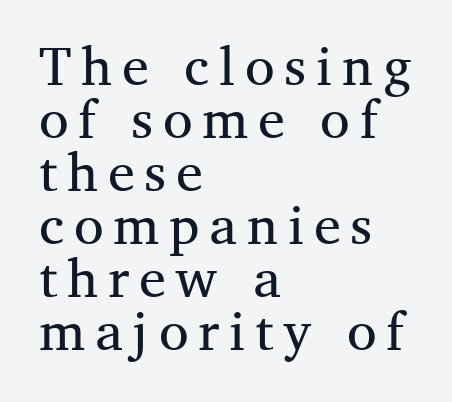
{"serif": "yes", "italic": "no", "bold": "no", "weight": "regular", "width": "normal", "stroke_contrast": "medium", "x_height": "medium", "monospaced": "no", "underline": "no", "align": "left", "line_spacing": "tight", "line_spacing_ratio": 0.98, "glyph_px": 54}
